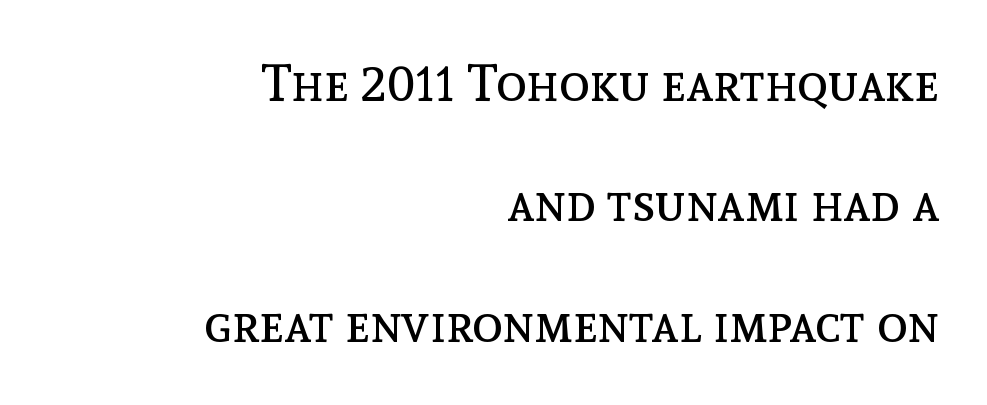
Q: Is the text bold? A: No.
Q: Is the text italic (slanted)? A: No, it is upright.
Q: Is the text underlined? A: No.
Q: How is the paragraph aligned? A: Right-aligned.
Q: Is the spacing between letters normal or unusually wide? A: Normal.
Q: Is the spacing between lines tight, normal or loose? A: Loose.
Q: Width (condensed, normal, or wide)? A: Normal.
Q: x-height? A: Medium.
Q: Monospaced? A: No.
